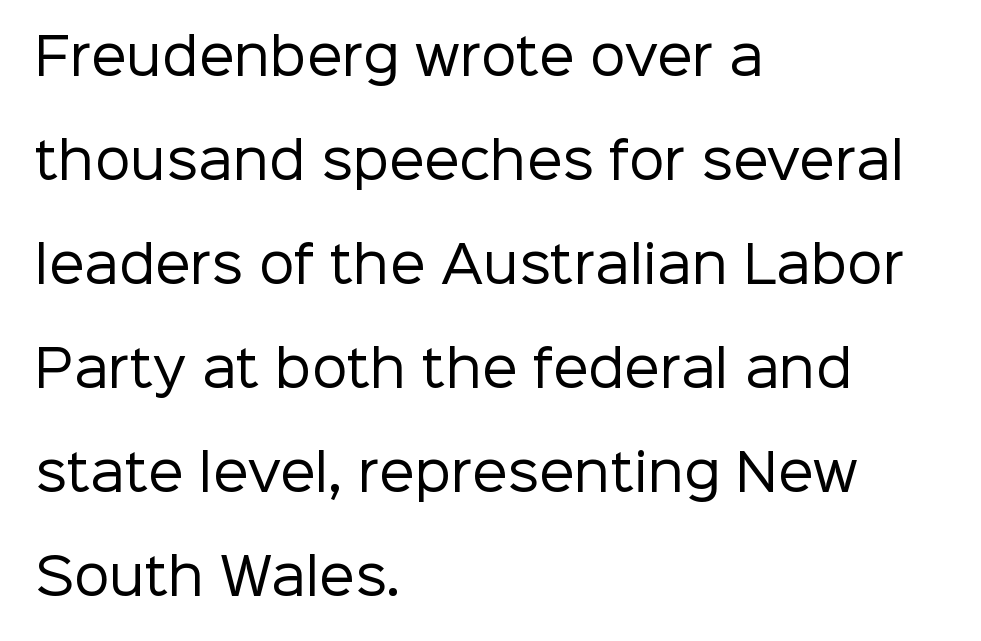
The image shows 50 px regular-weight sans-serif type, upright; set left-aligned, loose line spacing (2.08x), normal letter spacing, not underlined; low stroke contrast and a medium x-height.
